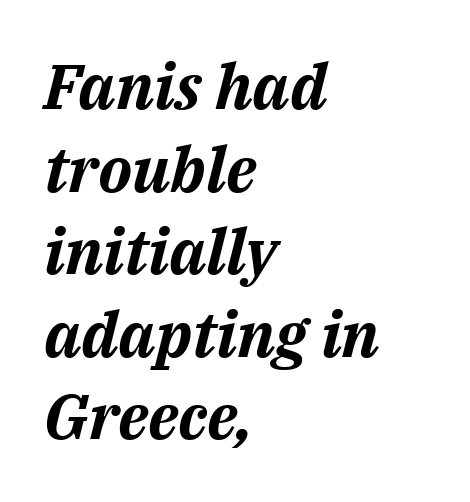
{"italic": "yes", "lean": "right", "slant_degrees": 14, "bold": "yes", "weight": "bold", "width": "normal", "stroke_contrast": "medium", "x_height": "medium", "monospaced": "no", "underline": "no", "align": "left", "line_spacing": "normal", "line_spacing_ratio": 1.31, "letter_spacing": "normal", "letter_spacing_em": 0.0, "glyph_px": 63}
